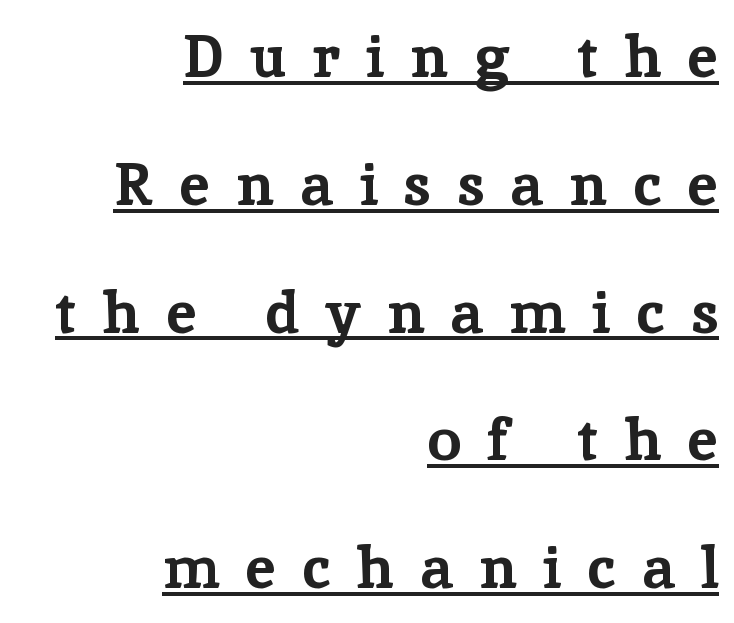
{"serif": "yes", "italic": "no", "bold": "yes", "weight": "bold", "width": "normal", "stroke_contrast": "low", "x_height": "medium", "monospaced": "no", "underline": "yes", "align": "right", "line_spacing": "loose", "line_spacing_ratio": 2.13, "letter_spacing": "wide", "letter_spacing_em": 0.44, "glyph_px": 60}
